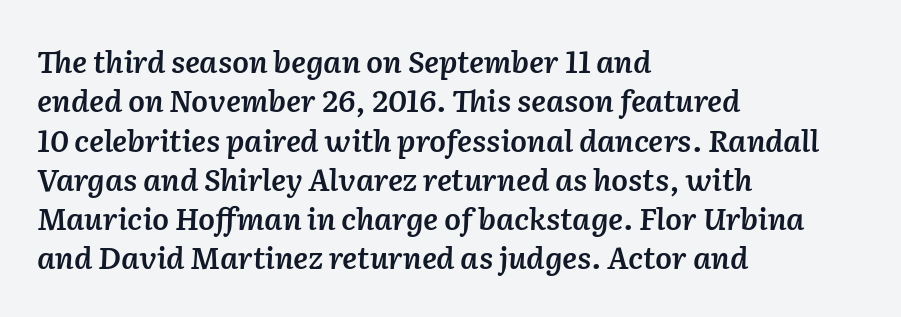
The image shows 30 px semibold type, italic (leaning right); set left-aligned, normal line spacing (1.31x), normal letter spacing, not underlined; low stroke contrast and a medium x-height.
